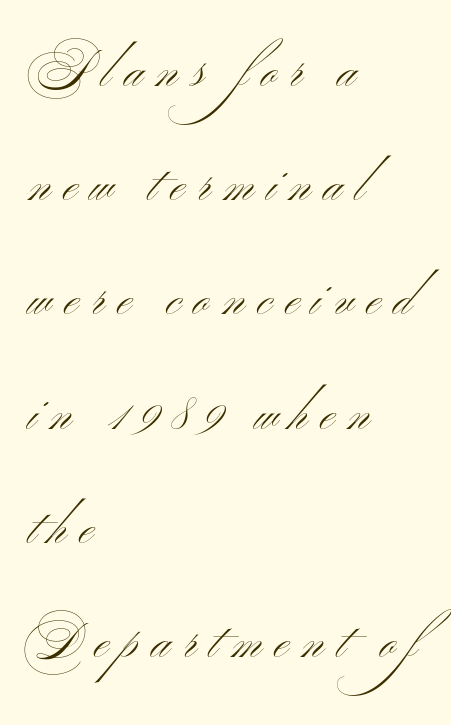
{"serif": "no", "bold": "no", "weight": "light", "width": "wide", "stroke_contrast": "medium", "x_height": "small", "monospaced": "no", "underline": "no", "align": "left", "line_spacing": "loose", "line_spacing_ratio": 2.33, "letter_spacing": "wide", "letter_spacing_em": 0.27, "glyph_px": 49}
